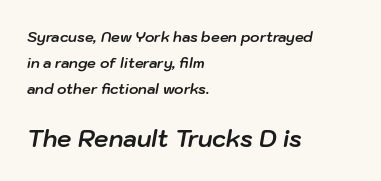
Q: Is the text bold? A: Yes.
Q: Is the text italic (slanted)? A: Yes, it leans right by about 10 degrees.
Q: Is the text underlined? A: No.
Q: How is the paragraph aligned? A: Left-aligned.
Q: Is the spacing between letters normal or unusually wide? A: Normal.
Q: Which block of text is set in a larger size, the first (top) or the second (bottom)? A: The second (bottom) one.
